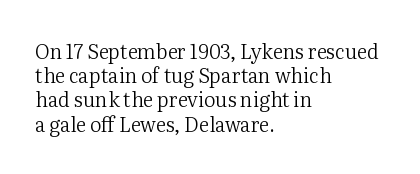
{"italic": "no", "bold": "no", "underline": "no", "align": "left", "line_spacing_ratio": 1.21, "letter_spacing": "normal", "letter_spacing_em": 0.0, "glyph_px": 20}
